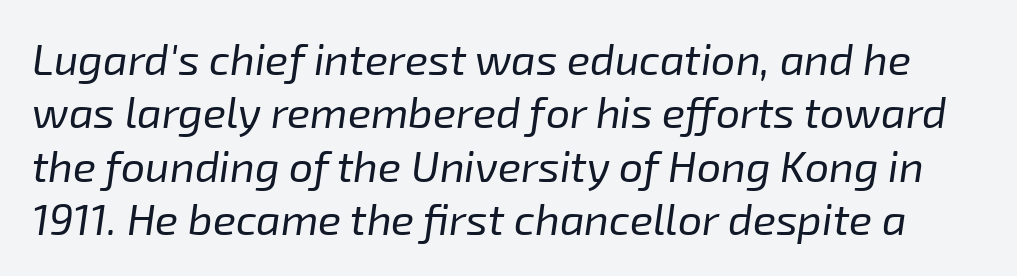
Inter-character spacing is left at the font's built-in metrics. Is this a heavy cut? Hardly; it is regular or lighter. Proportional: the letters do not fall into vertical columns. Lines of text with bare space underneath. Rendered with sloped, italic letterforms.
